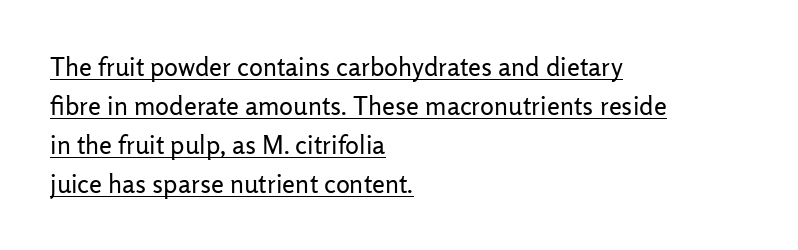
Decoration check: the copy is underlined. No italicization has been applied; the sample stays upright. Stems here are at most as thick as an everyday book face. The typesetter chose a ragged-right arrangement here.
